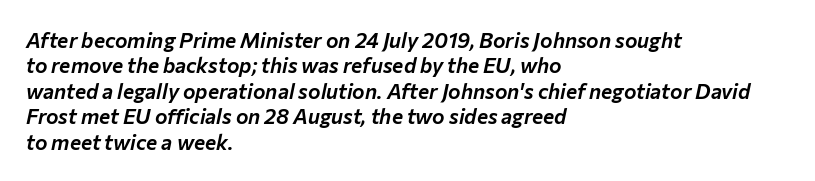
{"italic": "yes", "lean": "right", "slant_degrees": 12, "underline": "no", "align": "left", "line_spacing_ratio": 1.21, "letter_spacing": "normal", "letter_spacing_em": 0.0, "glyph_px": 21}
